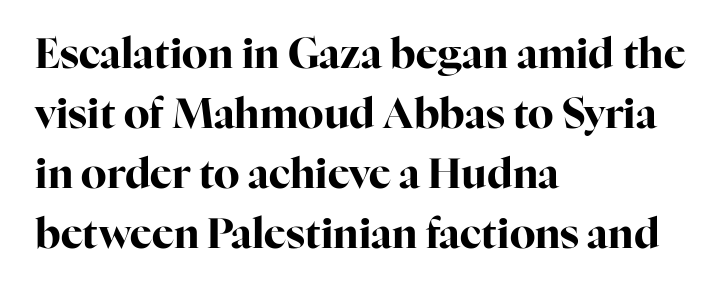
Q: Is the text bold? A: Yes.
Q: Is the text italic (slanted)? A: No, it is upright.
Q: Is the typeface a serif or a sans-serif typeface? A: Serif.
Q: Is the text underlined? A: No.
Q: How is the paragraph aligned? A: Left-aligned.
Q: Is the spacing between letters normal or unusually wide? A: Normal.
Q: Is the spacing between lines tight, normal or loose? A: Normal.
Q: Width (condensed, normal, or wide)? A: Normal.
Q: Stroke contrast? A: High.
Q: x-height? A: Medium.
Q: Monospaced? A: No.
